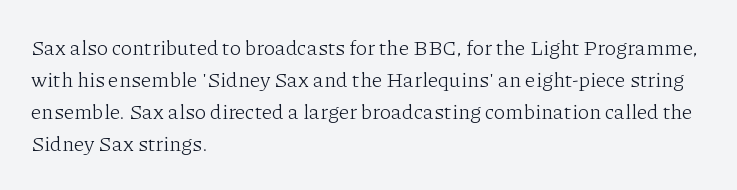
The image shows 21 px text type, upright; set left-aligned, normal line spacing (1.53x), normal letter spacing, not underlined.
